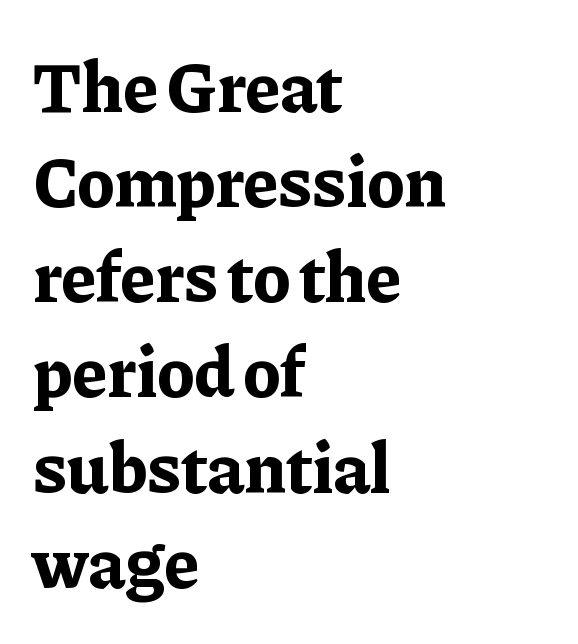
Posture: vertical. In terms of weight, the rendering is a true, heavy bold. Is this a fixed-width face? No — the glyphs have proportional, varying widths. This sample uses a serif face.
